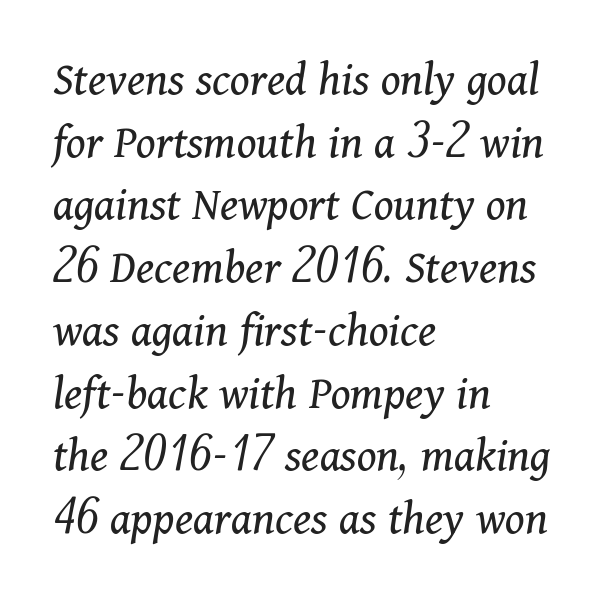
The letterforms sit shoulder to shoulder at normal distance. Each letter keeps its own natural width here, so spacing adapts to shape. A clean baseline with only descenders dipping below it. Stroke mass is kept to a normal reading level or below. Is there much room between lines? A standard amount, neither cramped nor airy.
